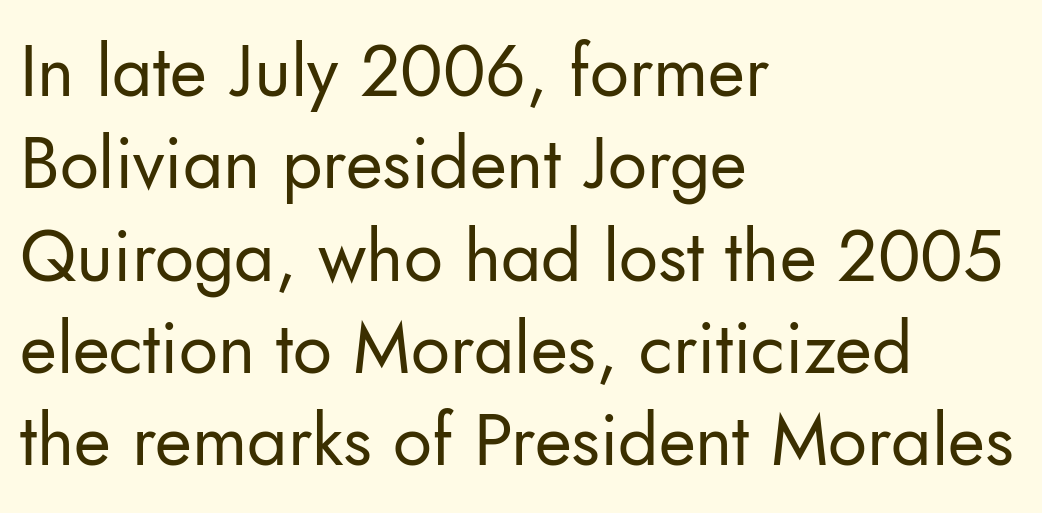
The image shows 71 px regular-weight sans-serif type, upright; set left-aligned, normal line spacing (1.3x), normal letter spacing, not underlined; low stroke contrast and a small x-height.
